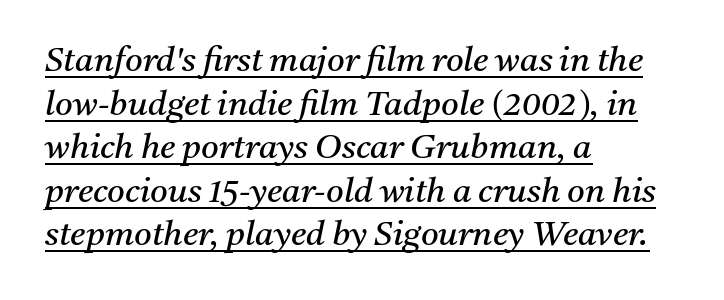
Q: Is the text bold? A: No.
Q: Is the text italic (slanted)? A: Yes, it leans right by about 11 degrees.
Q: Is the typeface a serif or a sans-serif typeface? A: Serif.
Q: Is the text underlined? A: Yes.
Q: How is the paragraph aligned? A: Left-aligned.
Q: Is the spacing between letters normal or unusually wide? A: Normal.
Q: Is the spacing between lines tight, normal or loose? A: Normal.
Q: Width (condensed, normal, or wide)? A: Normal.
Q: Stroke contrast? A: Medium.
Q: x-height? A: Medium.
Q: Monospaced? A: No.
